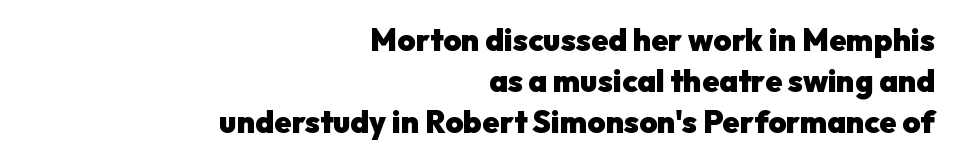
Q: Is the text bold? A: Yes.
Q: Is the text italic (slanted)? A: No, it is upright.
Q: Is the typeface a serif or a sans-serif typeface? A: Sans-serif.
Q: Is the text underlined? A: No.
Q: How is the paragraph aligned? A: Right-aligned.
Q: Is the spacing between letters normal or unusually wide? A: Normal.
Q: Is the spacing between lines tight, normal or loose? A: Normal.
Q: Width (condensed, normal, or wide)? A: Normal.
Q: Stroke contrast? A: Low.
Q: x-height? A: Medium.
Q: Monospaced? A: No.
